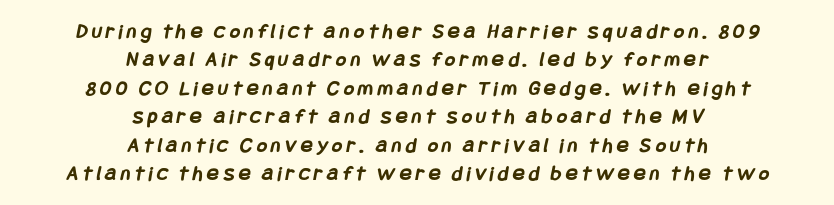
The image shows 22 px bold type; set centered, normal line spacing (1.29x), unusually wide letter spacing (+0.2 em), not underlined.
